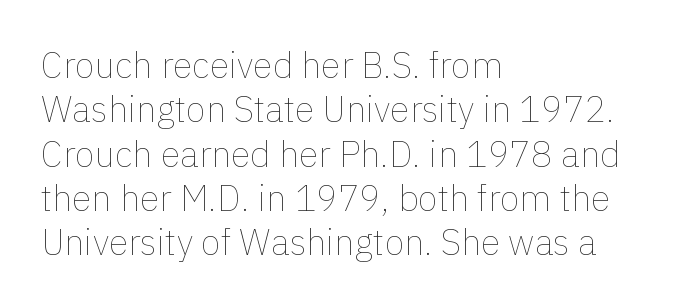
The image shows 36 px thin type, upright; set left-aligned, line spacing 1.23x, normal letter spacing, not underlined; a medium x-height.
